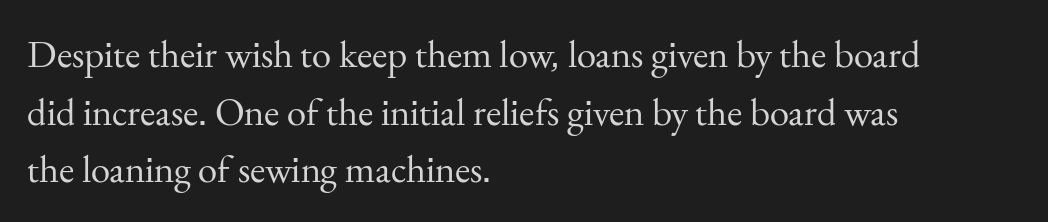
Q: Is the text bold? A: No.
Q: Is the text italic (slanted)? A: No, it is upright.
Q: Is the typeface a serif or a sans-serif typeface? A: Serif.
Q: Is the text underlined? A: No.
Q: How is the paragraph aligned? A: Left-aligned.
Q: Is the spacing between letters normal or unusually wide? A: Normal.
Q: Is the spacing between lines tight, normal or loose? A: Normal.
Q: Width (condensed, normal, or wide)? A: Normal.
Q: Stroke contrast? A: Medium.
Q: x-height? A: Small.
Q: Monospaced? A: No.
